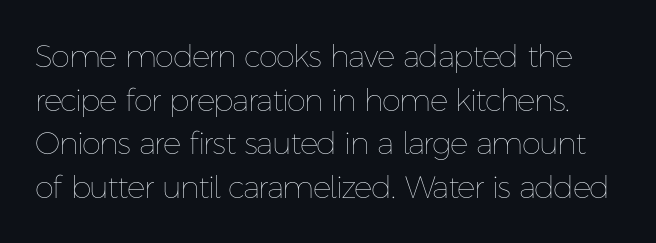
Descenders are the only things crossing below the line. A typesetter would mark this as roman, not italic. A typesetter would call this proportional, since set widths differ per character. The tracking reads as untouched default to a designer's eye. One glance says typical: line gaps are just what's usual.
